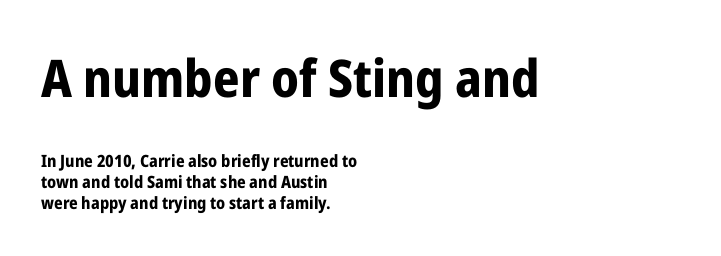
Q: Is the text bold? A: Yes.
Q: Is the text italic (slanted)? A: No, it is upright.
Q: Is the typeface a serif or a sans-serif typeface? A: Sans-serif.
Q: Is the text underlined? A: No.
Q: How is the paragraph aligned? A: Left-aligned.
Q: Is the spacing between letters normal or unusually wide? A: Normal.
Q: Is the spacing between lines tight, normal or loose? A: Normal.
Q: Which block of text is set in a larger size, the first (top) or the second (bottom)? A: The first (top) one.
Q: Width (condensed, normal, or wide)? A: Condensed.
Q: Stroke contrast? A: Low.
Q: x-height? A: Medium.
Q: Monospaced? A: No.
